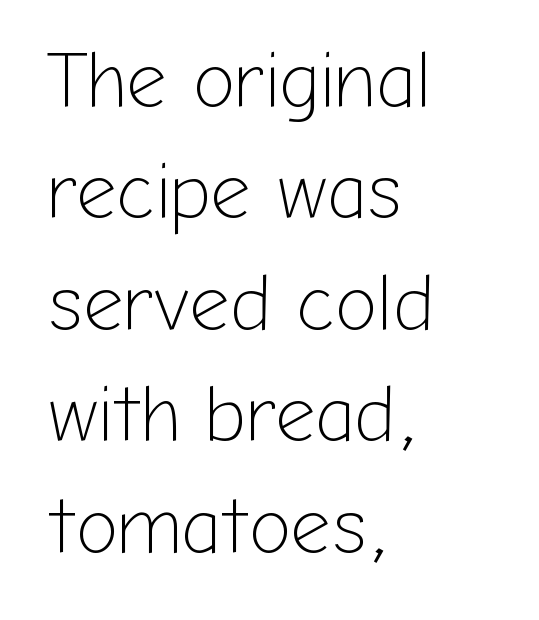
The image shows 79 px light sans-serif type, upright; set left-aligned, normal line spacing (1.41x), normal letter spacing, not underlined; low stroke contrast and a medium x-height.
